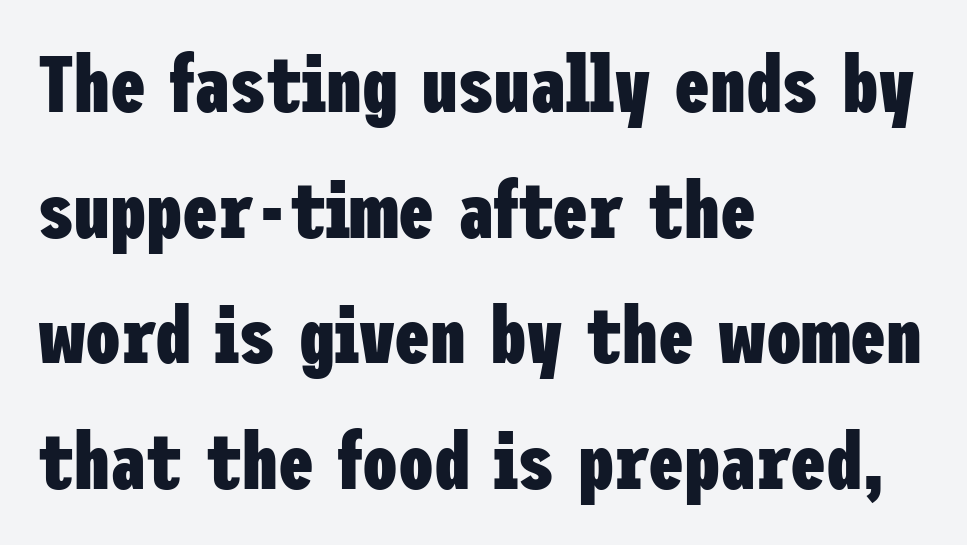
{"serif": "no", "italic": "no", "bold": "yes", "weight": "heavy", "width": "condensed", "stroke_contrast": "low", "x_height": "medium", "underline": "no", "align": "left", "line_spacing": "normal", "line_spacing_ratio": 1.57, "letter_spacing": "normal", "letter_spacing_em": 0.0, "glyph_px": 80}
